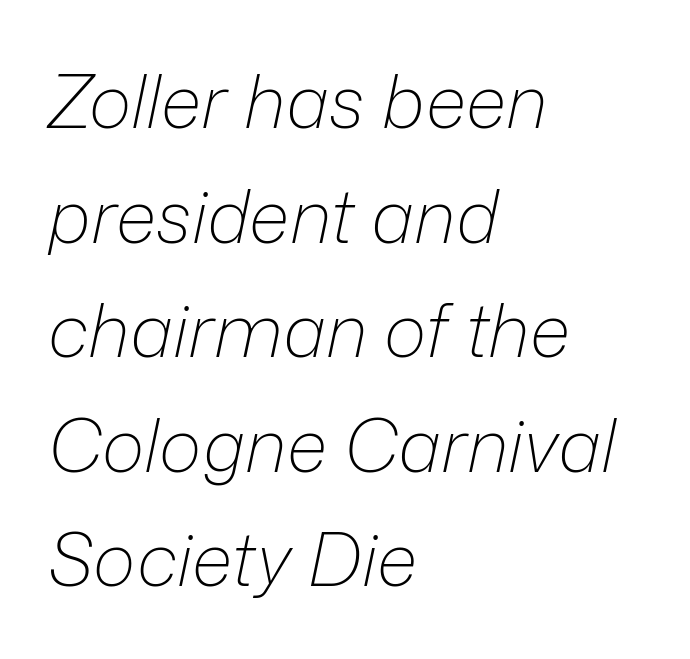
The lettering tilts uniformly, giving the passage an italic look. Tracking value appears to be zero — textbook default spacing. The glyphs are unaccompanied by any horizontal stroke below them. Compared with a typical body face, this is equally light or lighter still. In terms of leading, this rendering sits right in the middle. A classic flush-left, rag-right setting is used for this passage.
